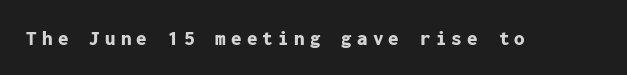
Honestly, there is no underline to notice here at all. Italic: no, the glyphs are upright roman. This rendering widens character spacing well past its baseline value. You'd pick this weight for a headline — it's a proper bold.
